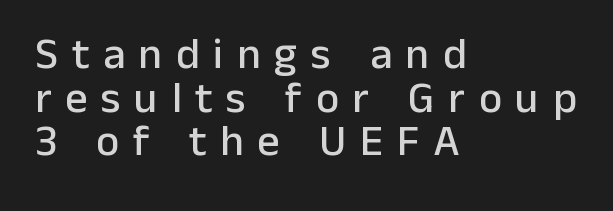
{"serif": "no", "italic": "no", "width": "normal", "stroke_contrast": "low", "x_height": "medium", "monospaced": "no", "underline": "no", "align": "left", "line_spacing": "tight", "line_spacing_ratio": 0.99, "letter_spacing": "wide", "letter_spacing_em": 0.31, "glyph_px": 44}
